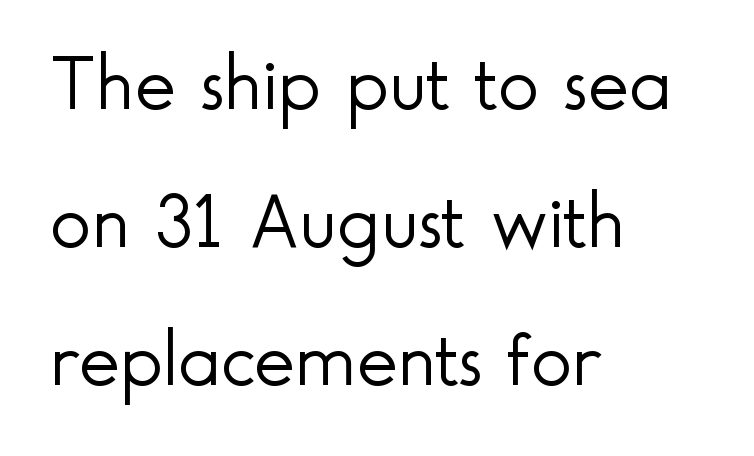
Q: Is the text bold? A: No.
Q: Is the text italic (slanted)? A: No, it is upright.
Q: Is the typeface a serif or a sans-serif typeface? A: Sans-serif.
Q: Is the text underlined? A: No.
Q: How is the paragraph aligned? A: Left-aligned.
Q: Is the spacing between letters normal or unusually wide? A: Normal.
Q: Width (condensed, normal, or wide)? A: Normal.
Q: x-height? A: Small.
Q: Monospaced? A: No.
